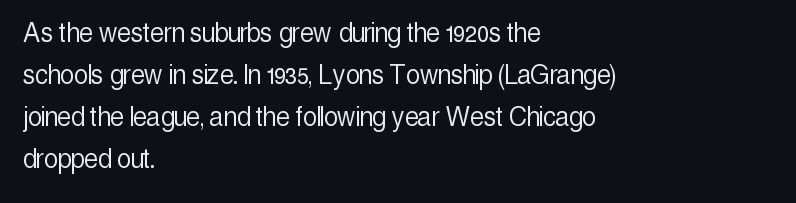
{"serif": "no", "italic": "no", "bold": "no", "weight": "light", "width": "condensed", "x_height": "medium", "monospaced": "no", "underline": "no", "align": "left", "line_spacing": "normal", "line_spacing_ratio": 1.36, "letter_spacing": "normal", "letter_spacing_em": 0.0, "glyph_px": 31}
